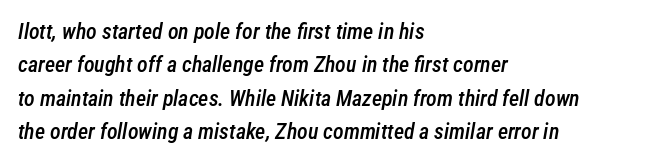
The image shows 22 px text type, italic (leaning right); set left-aligned, normal line spacing (1.52x), normal letter spacing, not underlined.
